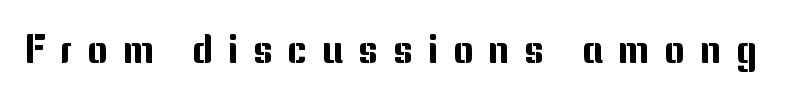
Q: Is the text italic (slanted)? A: No, it is upright.
Q: Is the typeface a serif or a sans-serif typeface? A: Sans-serif.
Q: Is the text underlined? A: No.
Q: Is the spacing between letters normal or unusually wide? A: Unusually wide.
Q: Width (condensed, normal, or wide)? A: Normal.
Q: Stroke contrast? A: Medium.
Q: x-height? A: Medium.
Q: Monospaced? A: No.
